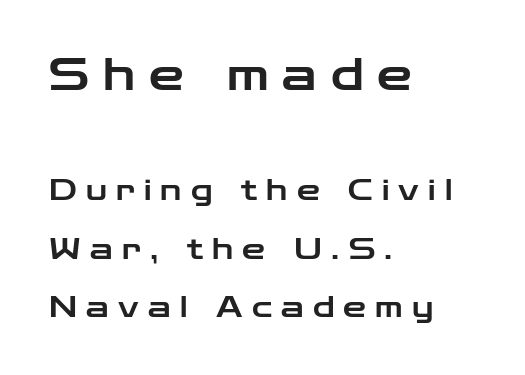
The rendering uses a large line-height, opening up the rows. Line starts are locked; line ends wander. Look at the glyph heights: the upper group is clearly the bigger setting. Posture: vertical. Spacing verdict: proportional, widths tailored to each character.
